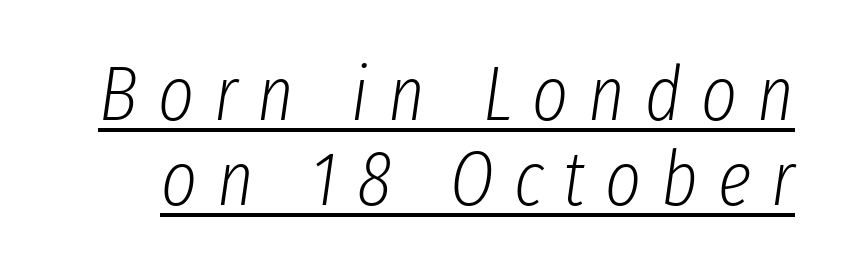
Q: Is the text bold? A: No.
Q: Is the text italic (slanted)? A: Yes, it leans right by about 8 degrees.
Q: Is the text underlined? A: Yes.
Q: Is the spacing between letters normal or unusually wide? A: Unusually wide.
Q: Is the spacing between lines tight, normal or loose? A: Tight.
Q: Width (condensed, normal, or wide)? A: Condensed.
Q: Stroke contrast? A: Low.
Q: x-height? A: Medium.
Q: Monospaced? A: No.
